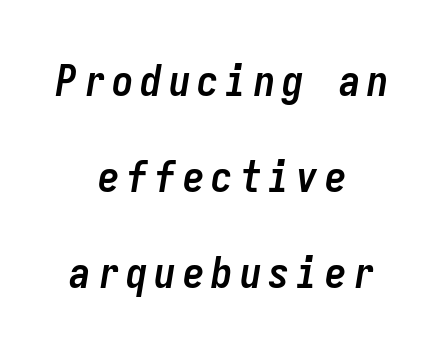
Q: Is the text bold? A: Yes.
Q: Is the text italic (slanted)? A: Yes, it leans right by about 9 degrees.
Q: Is the text underlined? A: No.
Q: How is the paragraph aligned? A: Centered.
Q: Is the spacing between lines tight, normal or loose? A: Loose.
Q: Width (condensed, normal, or wide)? A: Condensed.
Q: Stroke contrast? A: Low.
Q: x-height? A: Medium.
Q: Monospaced? A: Yes.
